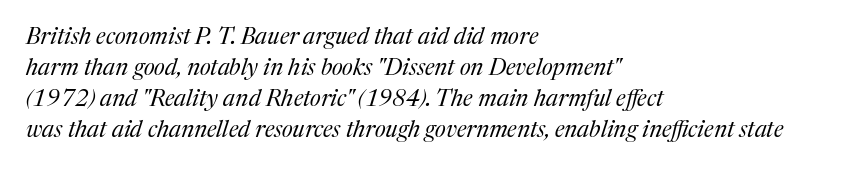
The image shows 23 px text type, italic (leaning right); set left-aligned, normal line spacing (1.35x), normal letter spacing, not underlined.
